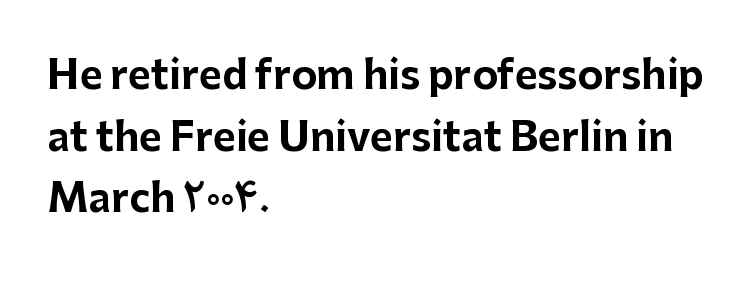
Q: Is the text bold? A: Yes.
Q: Is the text italic (slanted)? A: No, it is upright.
Q: Is the typeface a serif or a sans-serif typeface? A: Sans-serif.
Q: Is the text underlined? A: No.
Q: How is the paragraph aligned? A: Left-aligned.
Q: Is the spacing between letters normal or unusually wide? A: Normal.
Q: Is the spacing between lines tight, normal or loose? A: Normal.
Q: Width (condensed, normal, or wide)? A: Normal.
Q: Stroke contrast? A: Low.
Q: x-height? A: Medium.
Q: Monospaced? A: No.
